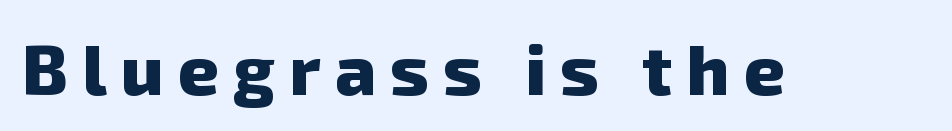
Q: Is the text bold? A: Yes.
Q: Is the typeface a serif or a sans-serif typeface? A: Sans-serif.
Q: Is the text underlined? A: No.
Q: Is the spacing between letters normal or unusually wide? A: Unusually wide.
Q: Width (condensed, normal, or wide)? A: Normal.
Q: Stroke contrast? A: Low.
Q: x-height? A: Medium.
Q: Monospaced? A: No.
